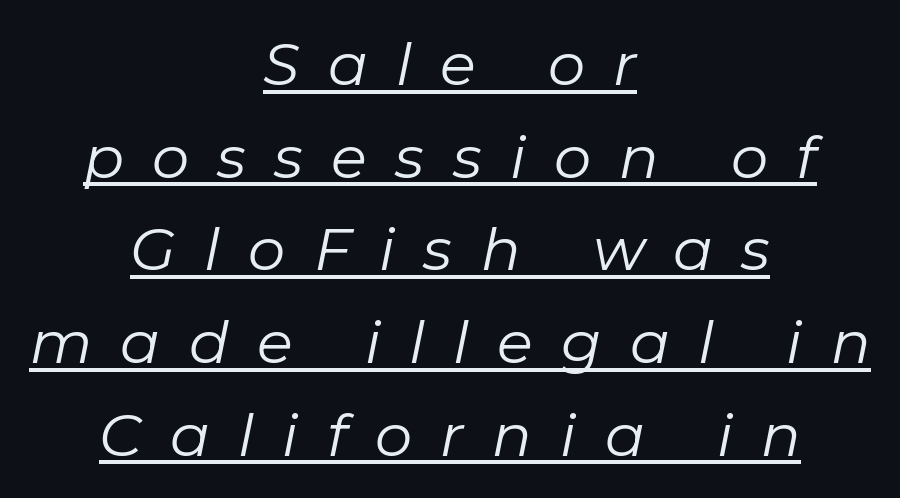
Q: Is the text bold? A: No.
Q: Is the text italic (slanted)? A: Yes, it leans right by about 11 degrees.
Q: Is the text underlined? A: Yes.
Q: How is the paragraph aligned? A: Centered.
Q: Is the spacing between letters normal or unusually wide? A: Unusually wide.
Q: Is the spacing between lines tight, normal or loose? A: Normal.
Q: Width (condensed, normal, or wide)? A: Normal.
Q: Stroke contrast? A: Low.
Q: x-height? A: Medium.
Q: Monospaced? A: No.
